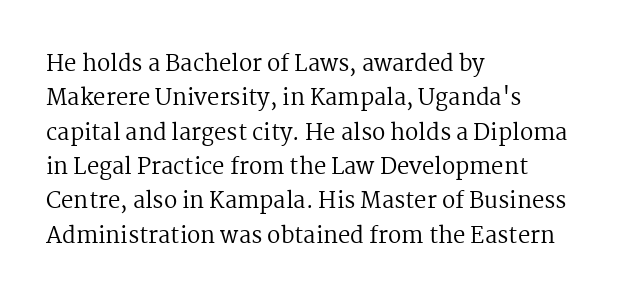
The image shows 22 px text type, upright; set left-aligned, normal line spacing (1.56x), normal letter spacing, not underlined.
